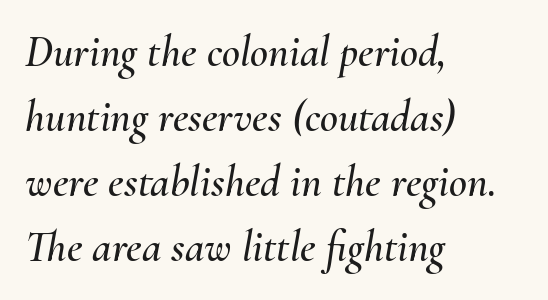
Q: Is the text italic (slanted)? A: Yes, it leans right by about 10 degrees.
Q: Is the text underlined? A: No.
Q: How is the paragraph aligned? A: Left-aligned.
Q: Is the spacing between letters normal or unusually wide? A: Normal.
Q: Is the spacing between lines tight, normal or loose? A: Normal.
Q: Width (condensed, normal, or wide)? A: Normal.
Q: Stroke contrast? A: Medium.
Q: x-height? A: Small.
Q: Monospaced? A: No.
